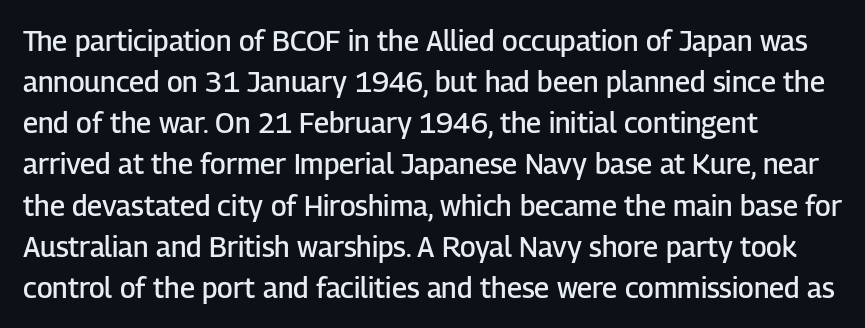
Caption: standard tracking, unaltered. Grotesque or geometric, the face here clearly has no serifs. The letters stand upright; this is a roman face. How heavy is the stroke? Medium-heavy — a semibold, shy of bold. Reading down the column, the eye jumps a familiar distance to each next line. The passage shown is not underscored anywhere.
